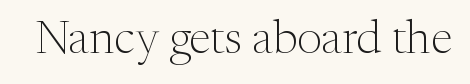
Q: Is the text bold? A: No.
Q: Is the text italic (slanted)? A: No, it is upright.
Q: Is the typeface a serif or a sans-serif typeface? A: Serif.
Q: Is the text underlined? A: No.
Q: Is the spacing between letters normal or unusually wide? A: Normal.
Q: Width (condensed, normal, or wide)? A: Normal.
Q: Stroke contrast? A: Medium.
Q: x-height? A: Medium.
Q: Monospaced? A: No.
